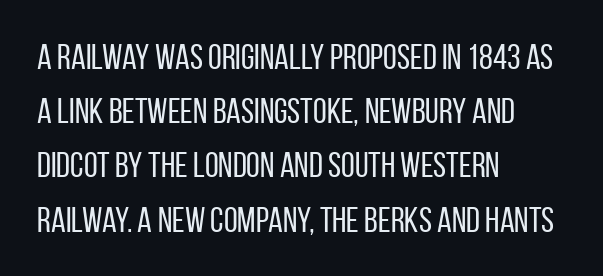
Quick note: not italic, upright. Each row of text sits above clean, open space. Where is the straight margin? On the left. Look at the tracking — it's just the regular setting, nothing added.
